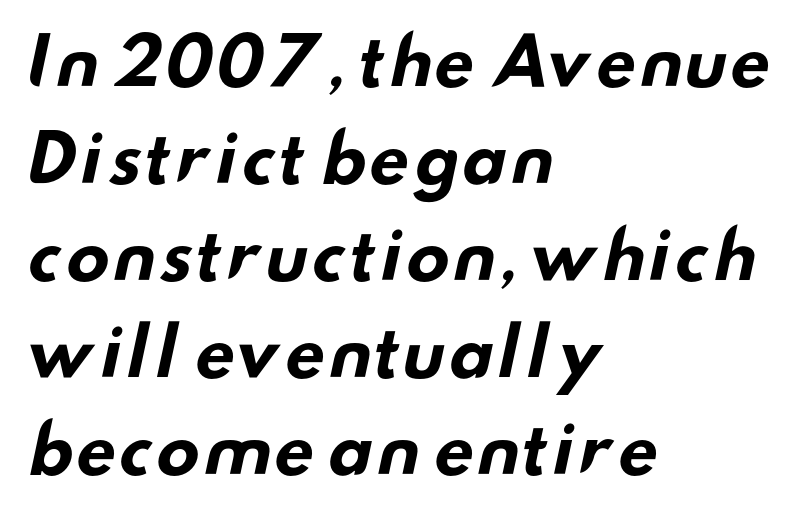
Vertical spacing — default. The rendering shows plain stroke endings on the letterforms — a sans-serif design. The gaps between neighbouring characters are ordinary and unremarkable. Words float on clear page, feet unadorned. Every row of glyphs begins at an identical x-position on the left.
